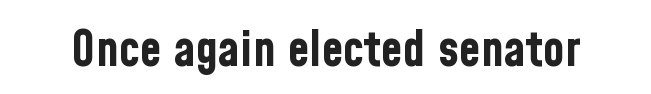
The image shows 50 px bold, condensed sans-serif type, upright; set normal letter spacing, not underlined; low stroke contrast and a medium x-height.
